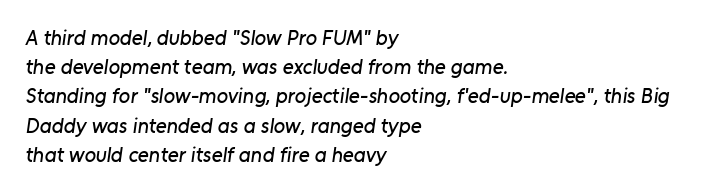
{"underline": "no", "align": "left", "line_spacing": "normal", "line_spacing_ratio": 1.39, "letter_spacing": "normal", "letter_spacing_em": 0.0, "glyph_px": 21}
